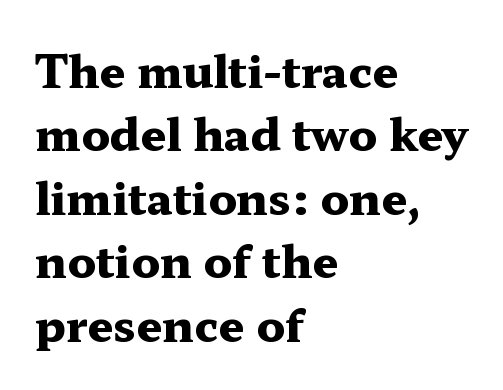
Each letter keeps its own natural width here, so spacing adapts to shape. Compared with typical body copy, the letter spacing here is the same. The glyphs are unaccompanied by any horizontal stroke below them. This is roman type, the default non-slanted kind. Reading down the block, your eye returns to a fixed left position each line. Each new line begins a customary step beneath the previous one.
